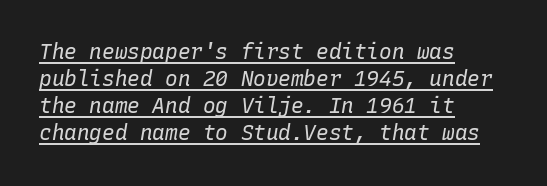
The typesetter chose a ragged-right arrangement here. Characters follow at the spacing the type designer built in. Stem width sits at or under what a default text font uses. In terms of leading, this rendering sits right in the middle. Check the space under the baseline: a stroke is drawn there. Compared with ordinary roman type, these characters are visibly tilted.
